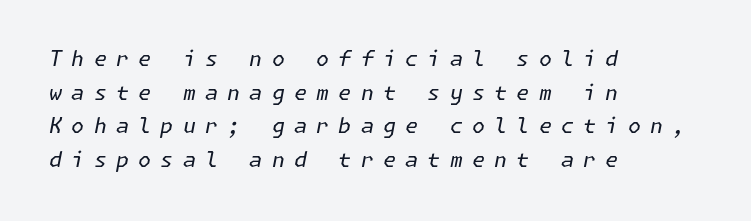
Q: Is the text bold? A: No.
Q: Is the text italic (slanted)? A: Yes, it leans right by about 11 degrees.
Q: Is the text underlined? A: No.
Q: How is the paragraph aligned? A: Left-aligned.
Q: Is the spacing between letters normal or unusually wide? A: Unusually wide.
Q: Is the spacing between lines tight, normal or loose? A: Normal.
